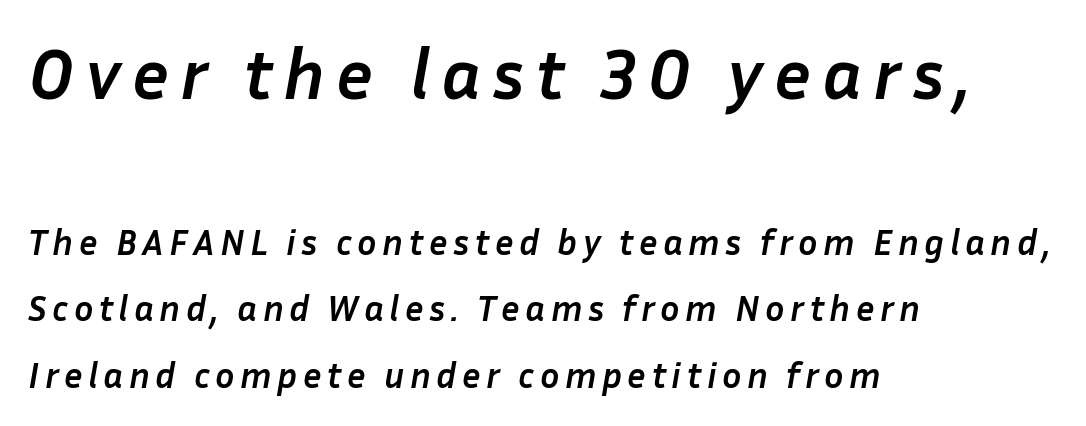
The letters advance in unequal steps, a hallmark of proportional type. The letters are bold, with thick, heavy strokes. Each row of text sits above clean, open space. The earlier block is typeset at a bigger size than the later block. The rendering applies a slant to the glyphs. A classic flush-left, rag-right setting is used for this passage.
